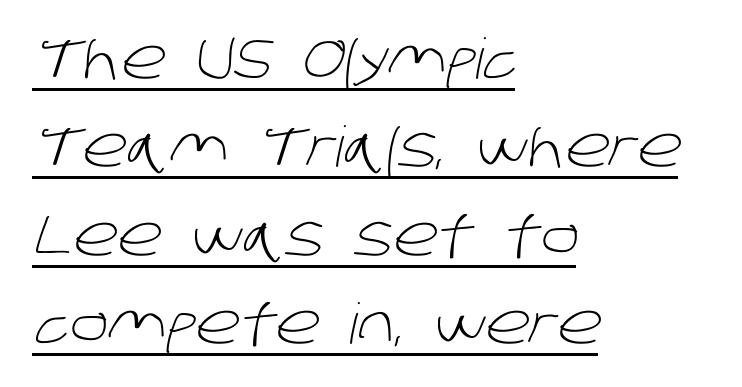
Quick note: underline on. All the whitespace from short lines collects on the right. Nobody touched the tracking dial on this one. Varying glyph widths throughout — classic text-font behaviour. What's the leading like? Ordinary, nothing unusual.
